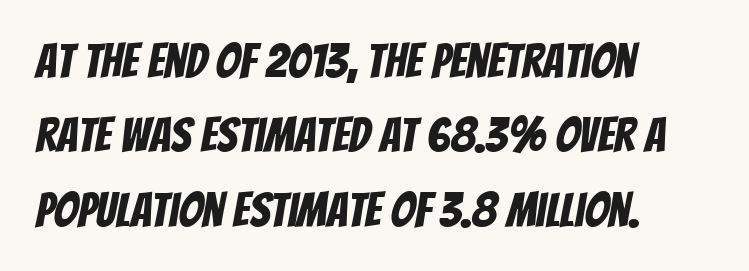
{"serif": "no", "width": "condensed", "stroke_contrast": "low", "x_height": "large", "monospaced": "no", "underline": "no", "align": "left", "line_spacing": "normal", "line_spacing_ratio": 1.55, "letter_spacing": "normal", "letter_spacing_em": 0.0, "glyph_px": 48}
